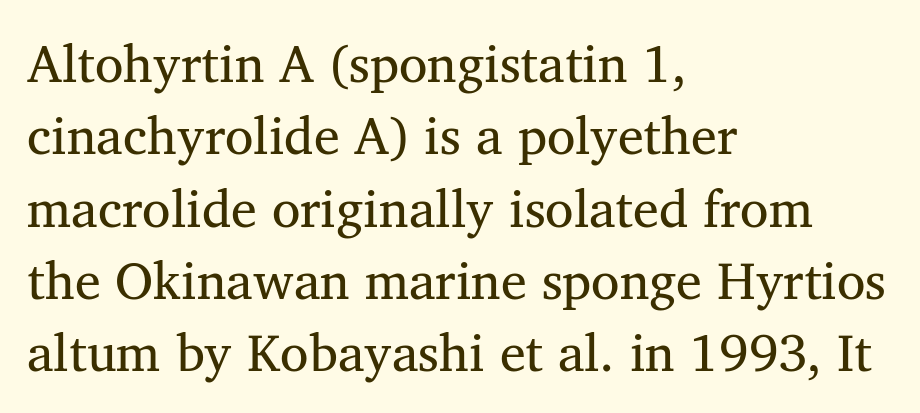
The image shows 52 px serif type, upright; set left-aligned, normal line spacing (1.39x), normal letter spacing, not underlined; medium stroke contrast and a medium x-height.
